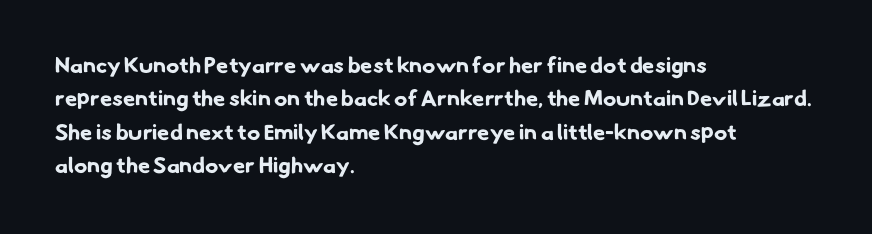
Caption: multi-line text, flush left, ragged right. A clean baseline with only descenders dipping below it. Inter-character spacing is left at the font's built-in metrics. Set as a true bold cut, around the 700 mark. The designer left line spacing at the default.
